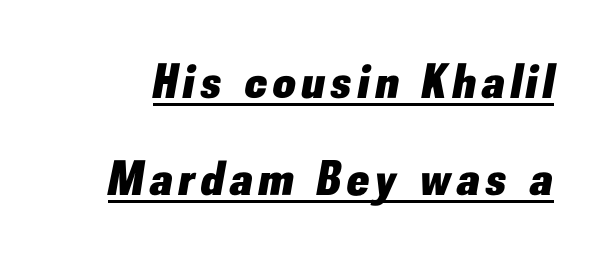
The image shows 49 px heavy type, italic (leaning right); set loose line spacing (1.97x), underlined; low stroke contrast and a small x-height.
